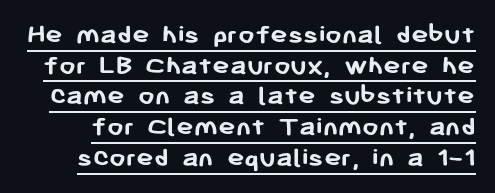
{"serif": "no", "italic": "no", "bold": "yes", "weight": "semibold", "width": "normal", "stroke_contrast": "low", "x_height": "medium", "monospaced": "no", "underline": "yes", "line_spacing": "tight", "line_spacing_ratio": 1.06, "letter_spacing": "normal", "letter_spacing_em": 0.0, "glyph_px": 29}
